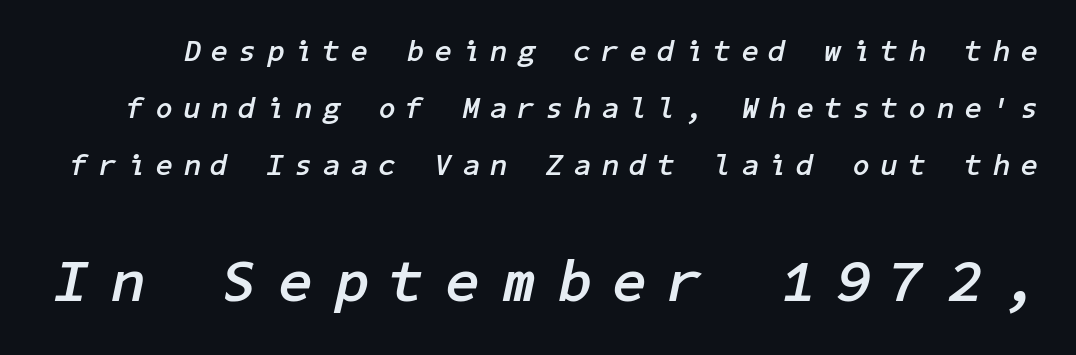
{"italic": "yes", "lean": "right", "slant_degrees": 11, "bold": "yes", "weight": "semibold", "width": "normal", "stroke_contrast": "low", "x_height": "medium", "underline": "no", "line_spacing": "loose", "line_spacing_ratio": 1.9, "letter_spacing": "wide", "letter_spacing_em": 0.38, "larger_block": "second", "size_ratio": 2.0, "glyph_px": 60}
